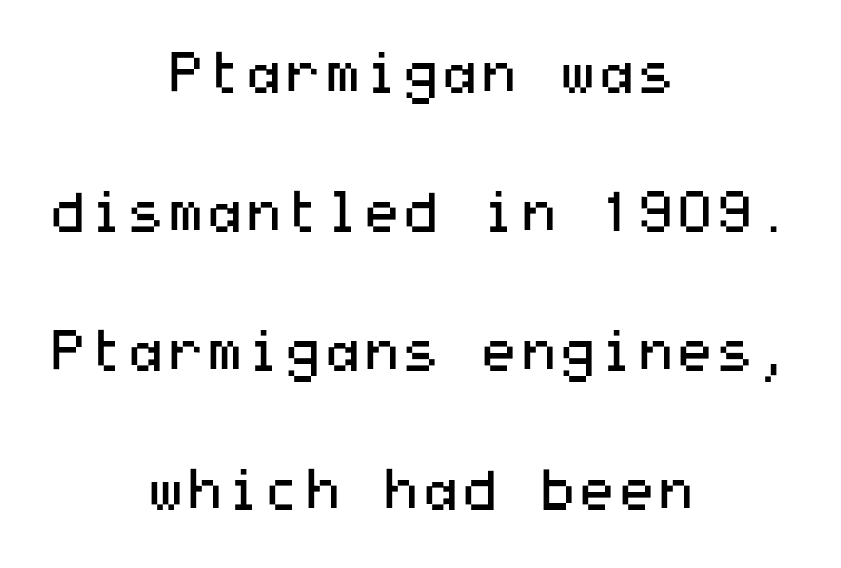
{"serif": "no", "italic": "no", "bold": "no", "weight": "regular", "width": "wide", "stroke_contrast": "medium", "x_height": "medium", "underline": "no", "align": "center", "line_spacing": "loose", "line_spacing_ratio": 2.48, "letter_spacing": "normal", "letter_spacing_em": 0.0, "glyph_px": 56}
